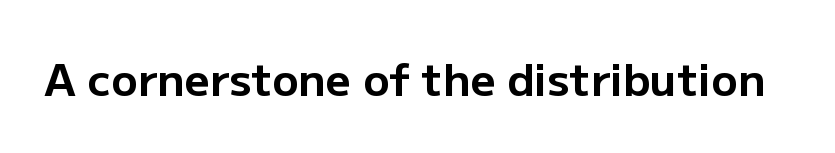
The image shows 44 px bold sans-serif type, upright; set normal letter spacing, not underlined; low stroke contrast and a medium x-height.
